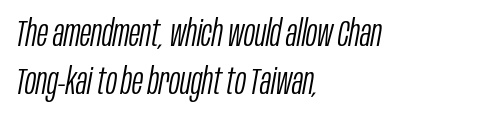
Q: Is the text bold? A: No.
Q: Is the text italic (slanted)? A: Yes, it leans right by about 10 degrees.
Q: Is the text underlined? A: No.
Q: How is the paragraph aligned? A: Left-aligned.
Q: Is the spacing between letters normal or unusually wide? A: Normal.
Q: Is the spacing between lines tight, normal or loose? A: Normal.
Q: Width (condensed, normal, or wide)? A: Condensed.
Q: Stroke contrast? A: Low.
Q: x-height? A: Large.
Q: Monospaced? A: No.
